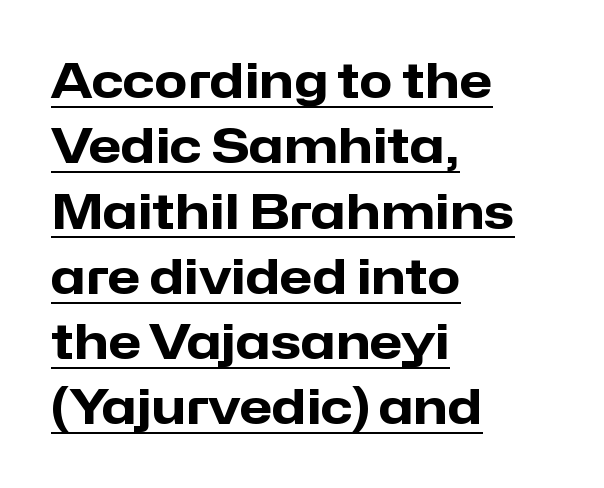
Rendered with straight, roman letterforms. I'd describe the lettering as bold — thick and assertive. Does extra space separate the letters? No, they use regular spacing. These characters rest on top of a visible drawn line.
